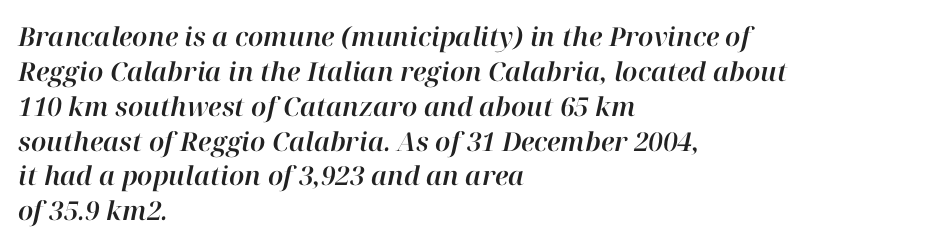
Alignment: flush left. The baseline area is clear. A normal amount of white space separates one row of letters from the next. The gaps between neighbouring characters are ordinary and unremarkable. Posture: slanted.
